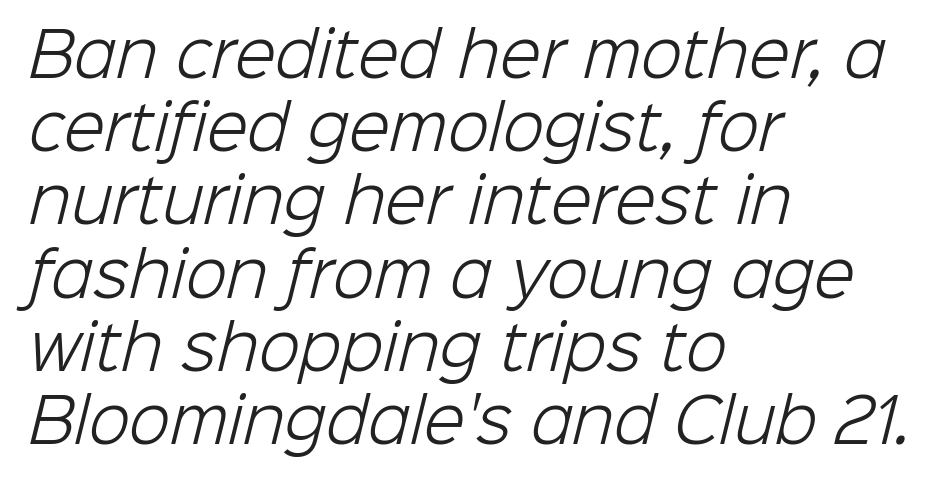
Compared with a centered layout, this one pins lines to the left instead. The strokes carry an ordinary text weight at most. Letterform terminals end flat and unadorned throughout the passage. The line texture is even and compact thanks to regular tracking. Is this a fixed-width face? No — the glyphs have proportional, varying widths. Lines of text with bare space underneath.
